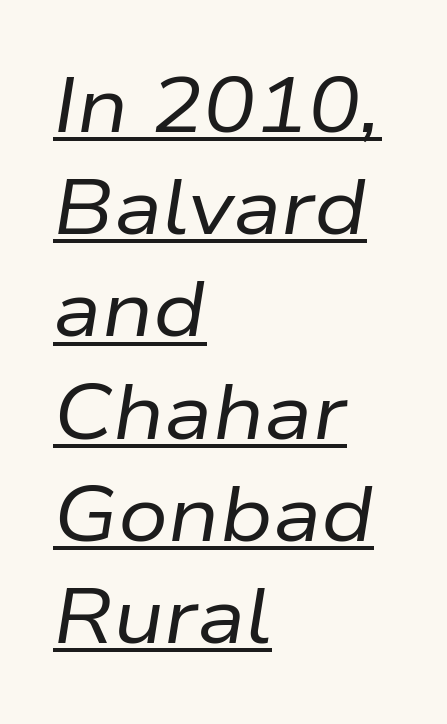
{"italic": "yes", "lean": "right", "slant_degrees": 9, "bold": "no", "weight": "regular", "width": "normal", "stroke_contrast": "low", "x_height": "medium", "monospaced": "no", "underline": "yes", "align": "left", "line_spacing": "normal", "line_spacing_ratio": 1.31, "letter_spacing": "normal", "letter_spacing_em": 0.0, "glyph_px": 78}
